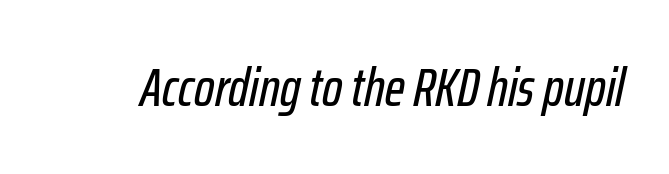
{"italic": "yes", "lean": "right", "slant_degrees": 12, "width": "condensed", "stroke_contrast": "low", "x_height": "medium", "monospaced": "no", "underline": "no", "letter_spacing": "normal", "letter_spacing_em": 0.0, "glyph_px": 54}
